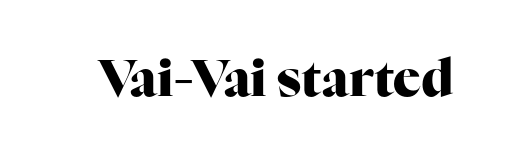
The image shows 51 px heavy serif type, upright; set normal letter spacing, not underlined; high stroke contrast and a medium x-height.
